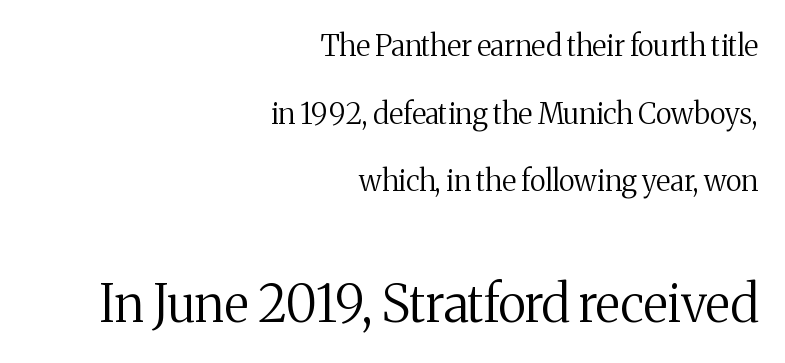
{"serif": "yes", "italic": "no", "bold": "no", "weight": "regular", "width": "normal", "stroke_contrast": "medium", "x_height": "medium", "monospaced": "no", "underline": "no", "align": "right", "line_spacing": "loose", "line_spacing_ratio": 2.33, "letter_spacing": "normal", "letter_spacing_em": 0.0, "larger_block": "second", "size_ratio": 1.76, "glyph_px": 51}
